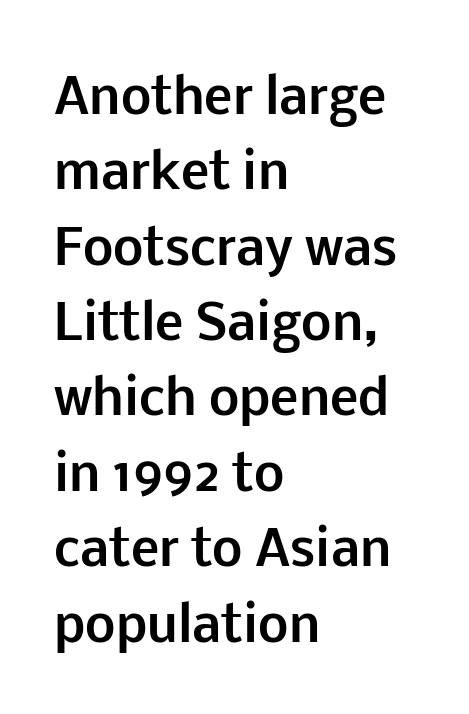
The image shows 48 px bold sans-serif type, upright; set left-aligned, normal line spacing (1.57x), normal letter spacing, not underlined; low stroke contrast and a medium x-height.
